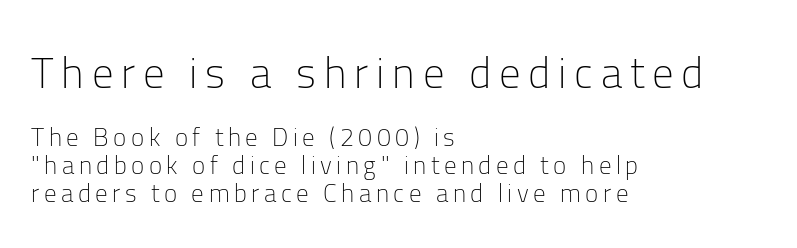
The image shows 43 px light sans-serif type, upright; set left-aligned, tight line spacing (1.11x), not underlined; the first (top) block is 1.72x larger; low stroke contrast and a medium x-height.
